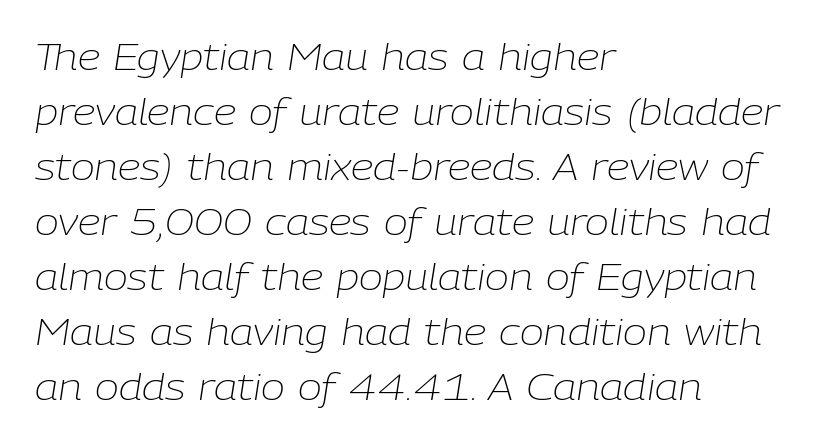
Students, observe: this is what conventionally led text looks like. A typesetter would call this zero additional tracking. The setting favours the left margin, as ordinary paragraphs usually do. Italic: yes, the glyphs are oblique. This rendering features lettering with no underline. Spacing verdict: proportional, widths tailored to each character.
